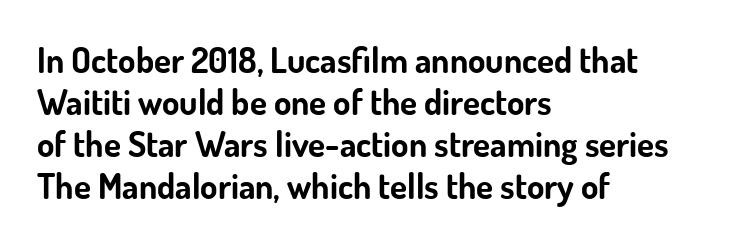
{"serif": "no", "italic": "no", "bold": "yes", "weight": "bold", "width": "normal", "stroke_contrast": "low", "x_height": "small", "monospaced": "no", "underline": "no", "align": "left", "line_spacing_ratio": 1.2, "letter_spacing": "normal", "letter_spacing_em": 0.0, "glyph_px": 35}
